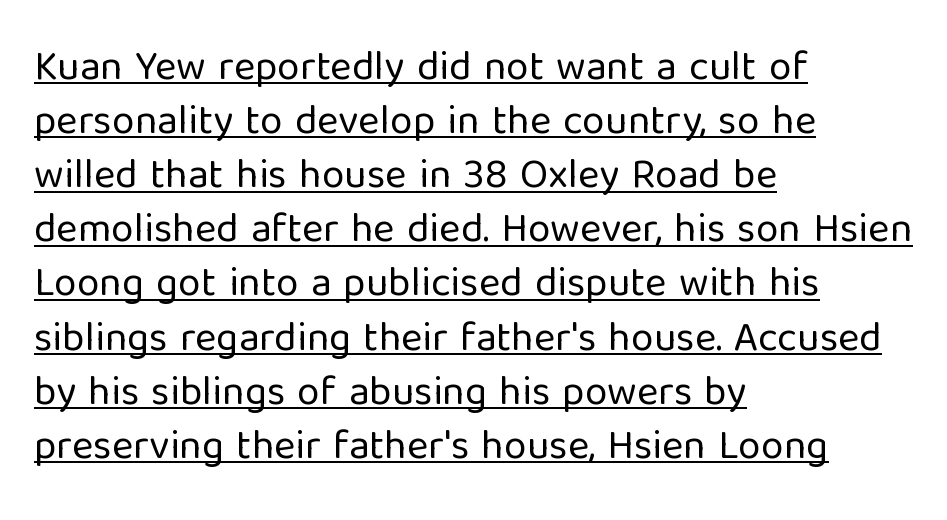
Q: Is the text bold? A: No.
Q: Is the text italic (slanted)? A: No, it is upright.
Q: Is the typeface a serif or a sans-serif typeface? A: Sans-serif.
Q: Is the text underlined? A: Yes.
Q: How is the paragraph aligned? A: Left-aligned.
Q: Is the spacing between letters normal or unusually wide? A: Normal.
Q: Is the spacing between lines tight, normal or loose? A: Normal.
Q: Width (condensed, normal, or wide)? A: Normal.
Q: Stroke contrast? A: Low.
Q: x-height? A: Medium.
Q: Monospaced? A: No.
